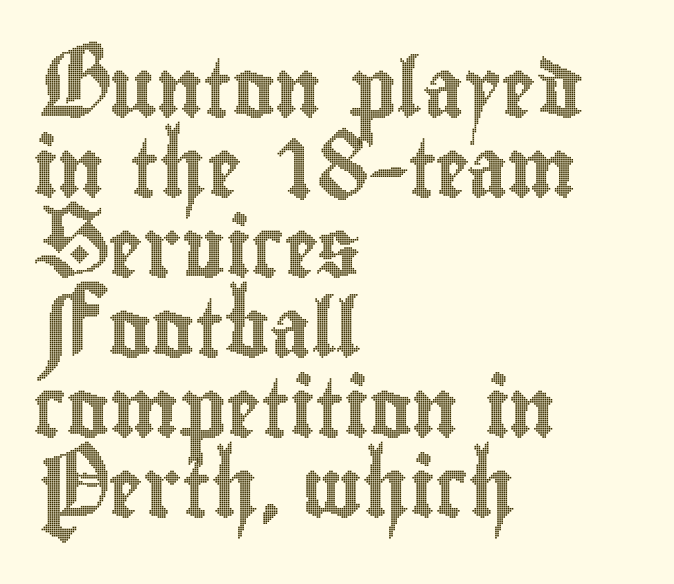
The image shows 58 px condensed type, upright; set left-aligned, normal line spacing (1.38x), normal letter spacing, not underlined; a small x-height.
